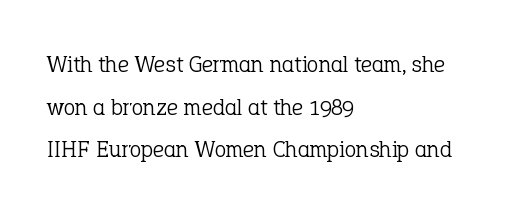
The tracking reads as untouched default to a designer's eye. The passage shown is not underscored anywhere. The letters stand upright; this is a roman face. This rendering uses left alignment, leaving the right contour irregular. Stem width sits at or under what a default text font uses.
